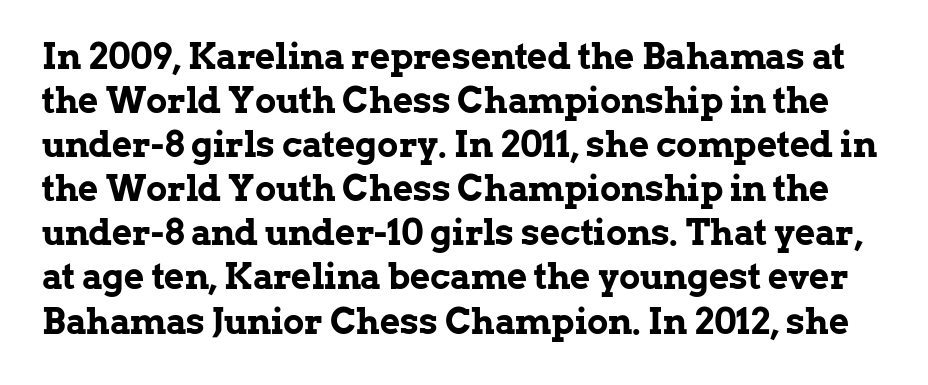
{"serif": "yes", "italic": "no", "bold": "yes", "weight": "bold", "width": "normal", "stroke_contrast": "low", "x_height": "medium", "monospaced": "no", "underline": "no", "line_spacing": "normal", "line_spacing_ratio": 1.26, "letter_spacing": "normal", "letter_spacing_em": 0.0, "glyph_px": 35}
